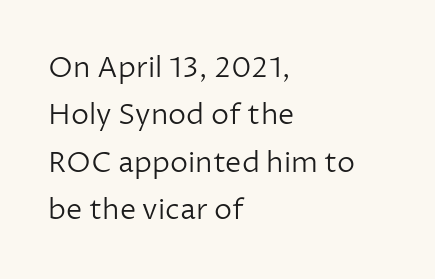
{"serif": "no", "italic": "no", "bold": "no", "weight": "light", "width": "normal", "stroke_contrast": "low", "x_height": "medium", "monospaced": "no", "underline": "no", "align": "left", "line_spacing": "normal", "line_spacing_ratio": 1.63, "letter_spacing": "normal", "letter_spacing_em": 0.0, "glyph_px": 29}
